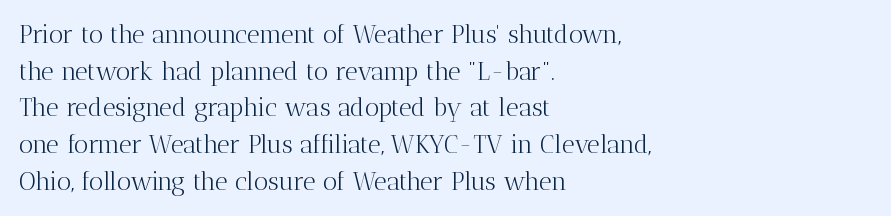
The image shows 25 px text type, upright; set left-aligned, normal line spacing (1.47x), normal letter spacing, not underlined.
